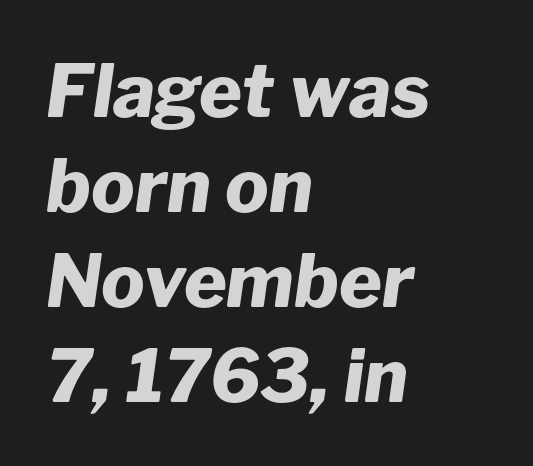
{"italic": "yes", "lean": "right", "slant_degrees": 8, "bold": "yes", "weight": "heavy", "width": "normal", "stroke_contrast": "low", "x_height": "medium", "monospaced": "no", "underline": "no", "align": "left", "line_spacing": "normal", "line_spacing_ratio": 1.3, "letter_spacing": "normal", "letter_spacing_em": 0.0, "glyph_px": 73}
